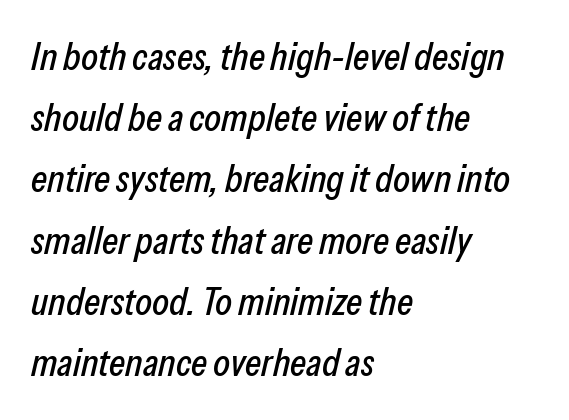
The image shows 39 px condensed type, italic (leaning right); set left-aligned, normal line spacing (1.57x), normal letter spacing, not underlined; low stroke contrast and a medium x-height.
